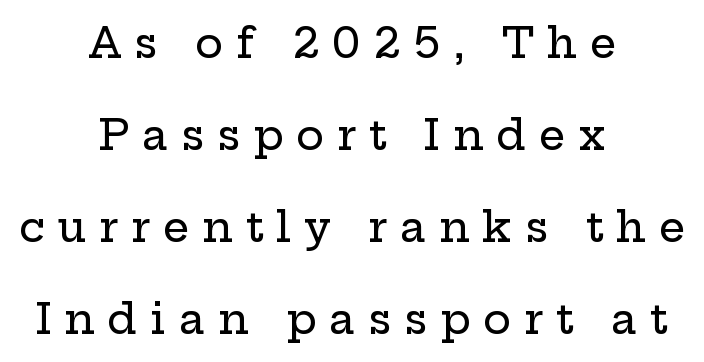
{"serif": "yes", "italic": "no", "width": "wide", "stroke_contrast": "low", "x_height": "medium", "monospaced": "no", "underline": "no", "align": "center", "line_spacing": "loose", "line_spacing_ratio": 2.19, "letter_spacing": "wide", "letter_spacing_em": 0.3, "glyph_px": 42}
